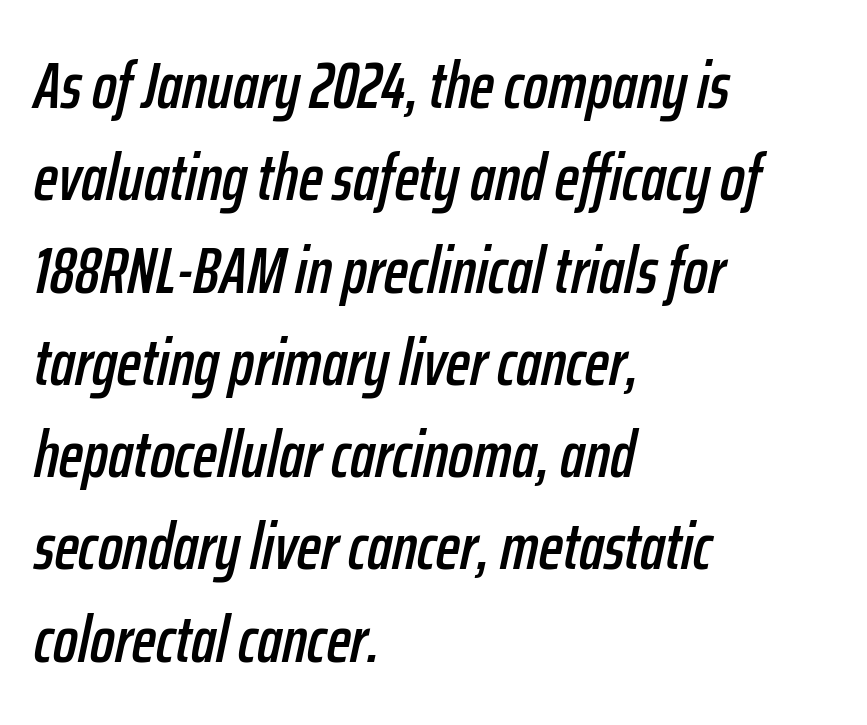
Inter-character spacing is left at the font's built-in metrics. The ragged edge is on the right, which tells us the setting is flush left. This rendering features lettering with no underline. Normally led — the rows are evenly, conventionally spaced. The rendering uses natural spacing where letterforms have individual widths. Every character sits at an angle, as italics do.
